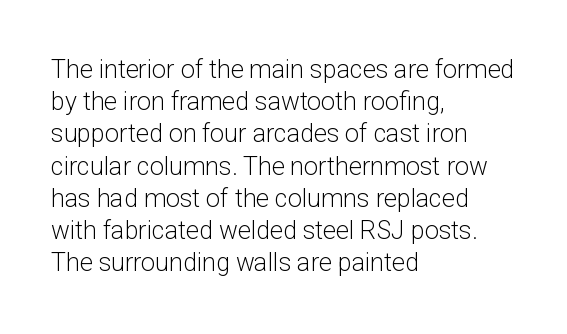
The image shows 25 px text type, upright; set left-aligned, normal line spacing (1.29x), normal letter spacing, not underlined.
